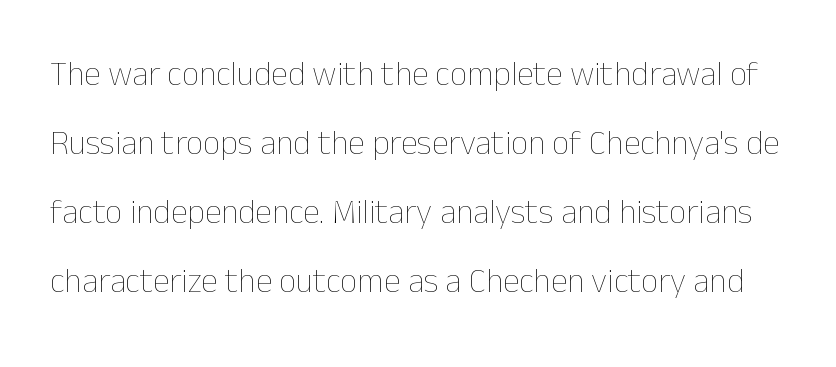
The image shows 34 px thin type, upright; set loose line spacing (2.03x), normal letter spacing, not underlined; low stroke contrast and a medium x-height.
